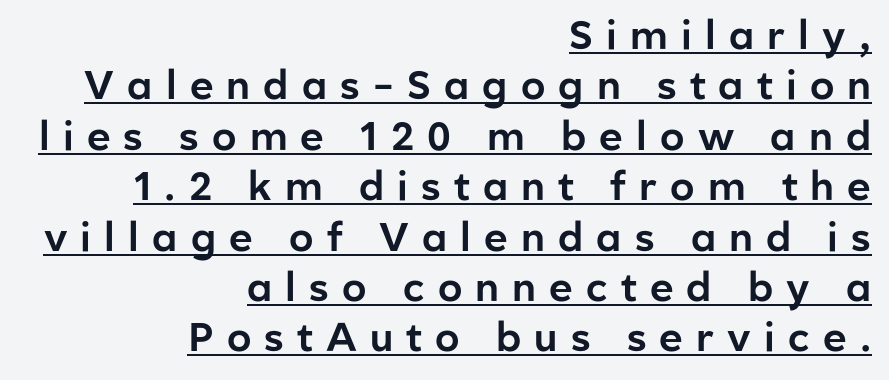
The axis of the letterforms is exactly vertical. A continuous stroke trails under the words, as in a hyperlink. You can tell from the bare stems that sans-serif type was used. Horizontal bands of white between lines are of average thickness.
